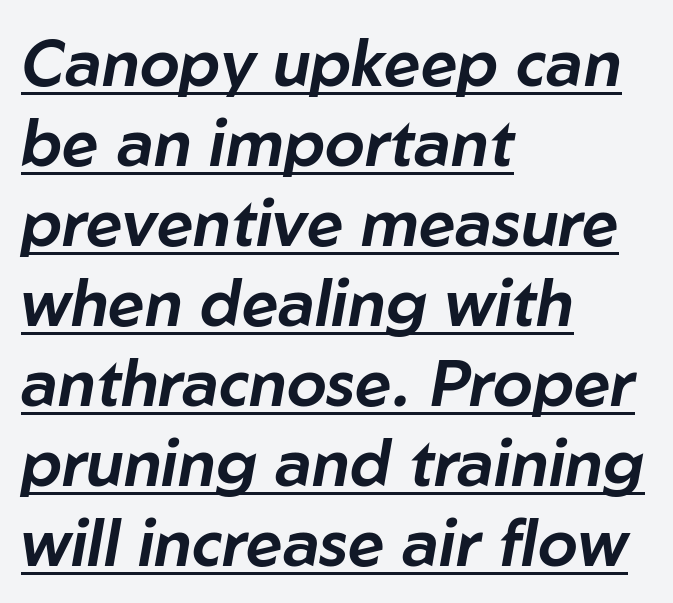
{"italic": "yes", "lean": "right", "slant_degrees": 10, "width": "normal", "stroke_contrast": "low", "x_height": "medium", "monospaced": "no", "underline": "yes", "align": "left", "line_spacing": "normal", "line_spacing_ratio": 1.25, "letter_spacing": "normal", "letter_spacing_em": 0.0, "glyph_px": 64}
